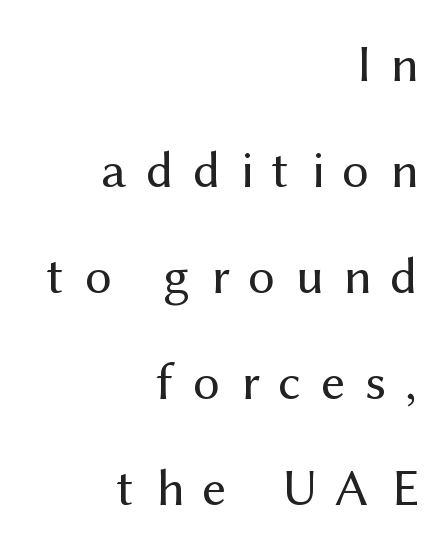
Q: Is the text bold? A: No.
Q: Is the text italic (slanted)? A: No, it is upright.
Q: Is the typeface a serif or a sans-serif typeface? A: Sans-serif.
Q: Is the text underlined? A: No.
Q: How is the paragraph aligned? A: Right-aligned.
Q: Is the spacing between letters normal or unusually wide? A: Unusually wide.
Q: Is the spacing between lines tight, normal or loose? A: Loose.
Q: Width (condensed, normal, or wide)? A: Normal.
Q: Stroke contrast? A: Medium.
Q: x-height? A: Medium.
Q: Monospaced? A: No.
